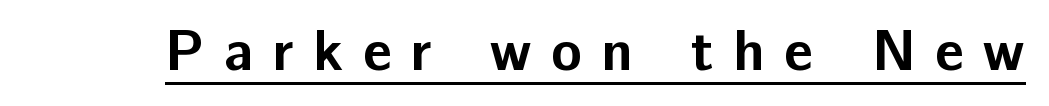
Q: Is the text bold? A: Yes.
Q: Is the text italic (slanted)? A: No, it is upright.
Q: Is the typeface a serif or a sans-serif typeface? A: Sans-serif.
Q: Is the text underlined? A: Yes.
Q: Is the spacing between letters normal or unusually wide? A: Unusually wide.
Q: Width (condensed, normal, or wide)? A: Normal.
Q: Stroke contrast? A: Low.
Q: x-height? A: Medium.
Q: Monospaced? A: No.
